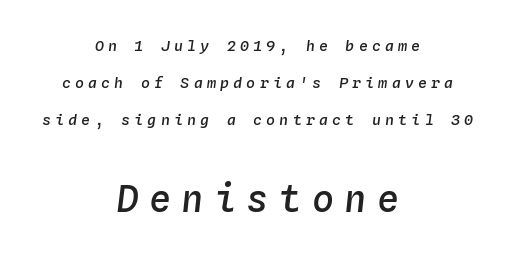
{"italic": "yes", "lean": "right", "slant_degrees": 4, "bold": "semi", "weight": "semibold", "width": "normal", "stroke_contrast": "low", "x_height": "medium", "monospaced": "yes", "underline": "no", "align": "center", "line_spacing": "loose", "line_spacing_ratio": 2.46, "letter_spacing": "wide", "letter_spacing_em": 0.28, "larger_block": "second", "size_ratio": 2.47, "glyph_px": 37}
